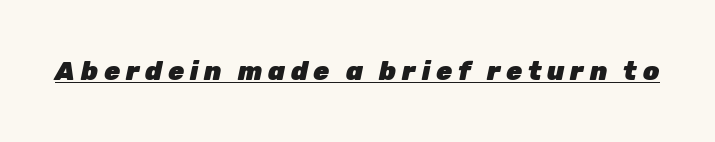
{"italic": "yes", "lean": "right", "slant_degrees": 12, "bold": "yes", "underline": "yes", "letter_spacing": "wide", "letter_spacing_em": 0.22, "glyph_px": 26}
